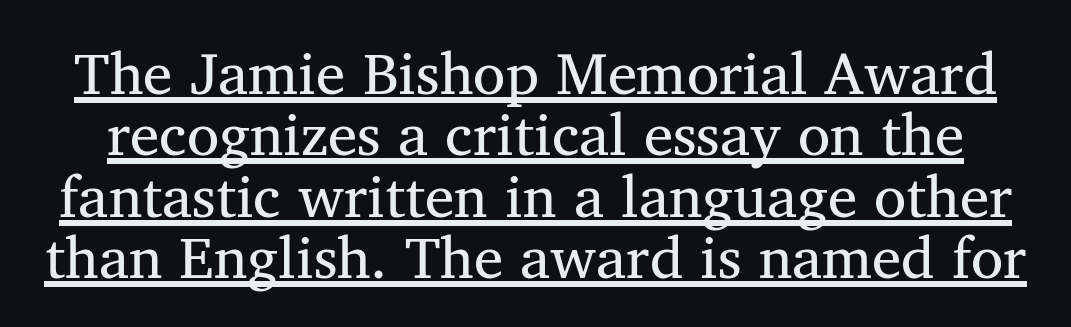
The image shows 59 px regular-weight serif type, upright; set tight line spacing (1.04x), normal letter spacing, underlined; medium stroke contrast and a medium x-height.
